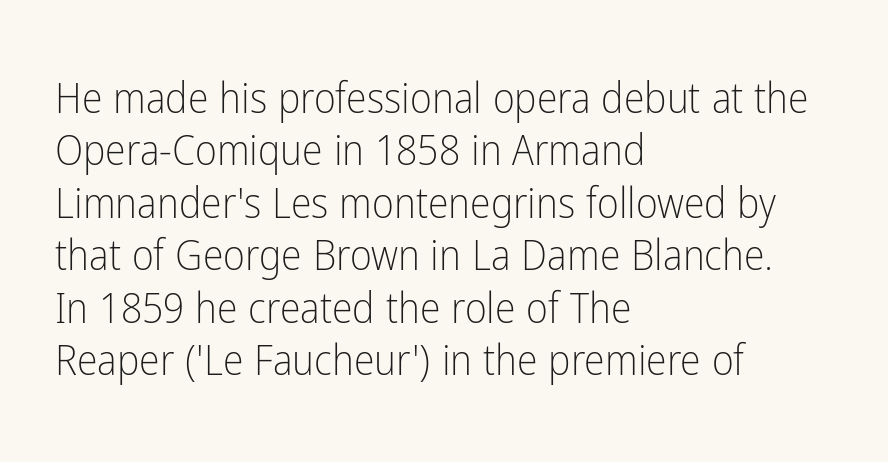
Q: Is the text bold? A: No.
Q: Is the text italic (slanted)? A: No, it is upright.
Q: Is the typeface a serif or a sans-serif typeface? A: Sans-serif.
Q: Is the text underlined? A: No.
Q: How is the paragraph aligned? A: Left-aligned.
Q: Is the spacing between letters normal or unusually wide? A: Normal.
Q: Is the spacing between lines tight, normal or loose? A: Normal.
Q: Width (condensed, normal, or wide)? A: Condensed.
Q: Stroke contrast? A: Low.
Q: x-height? A: Medium.
Q: Monospaced? A: No.
